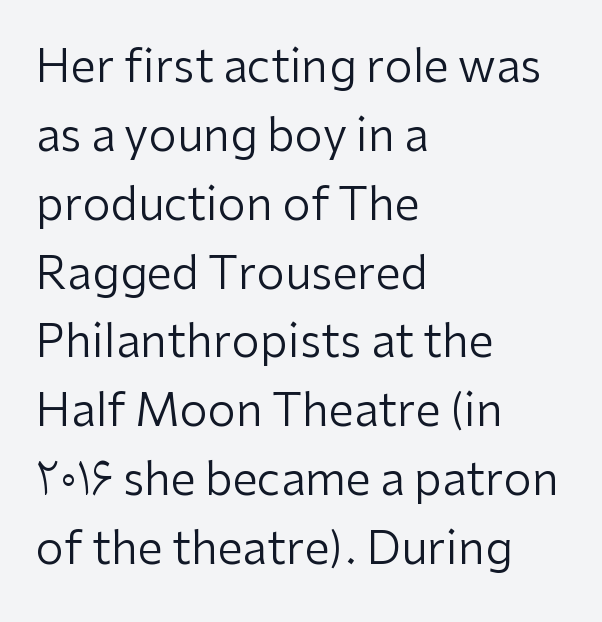
The image shows 45 px regular-weight sans-serif type, upright; set left-aligned, normal line spacing (1.53x), normal letter spacing, not underlined; low stroke contrast and a medium x-height.
